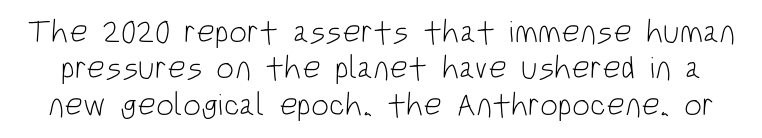
Q: Is the text bold? A: No.
Q: Is the text italic (slanted)? A: No, it is upright.
Q: Is the typeface a serif or a sans-serif typeface? A: Sans-serif.
Q: Is the text underlined? A: No.
Q: Is the spacing between letters normal or unusually wide? A: Normal.
Q: Is the spacing between lines tight, normal or loose? A: Tight.
Q: Width (condensed, normal, or wide)? A: Condensed.
Q: Stroke contrast? A: Low.
Q: x-height? A: Large.
Q: Monospaced? A: No.
